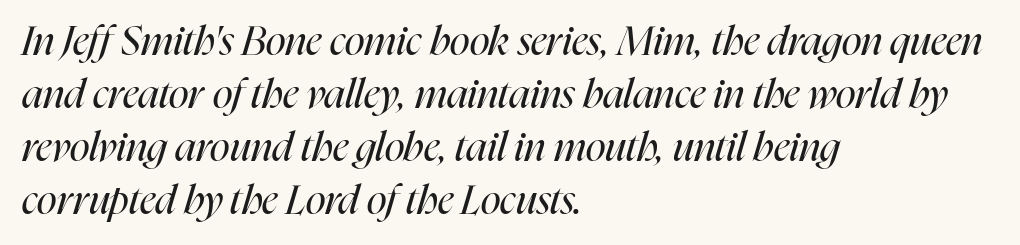
The image shows 41 px regular-weight, condensed type, italic (leaning right); set left-aligned, normal line spacing (1.29x), normal letter spacing, not underlined; high stroke contrast and a medium x-height.
